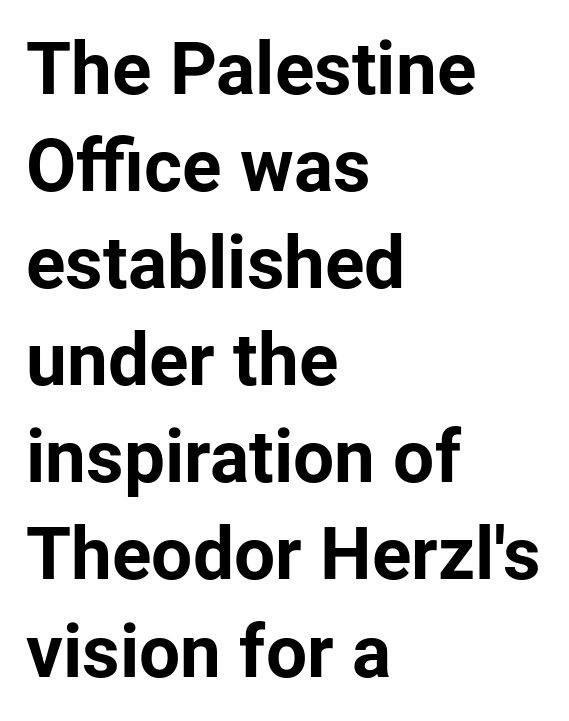
The image shows 73 px bold sans-serif type, upright; set left-aligned, normal line spacing (1.33x), normal letter spacing, not underlined; low stroke contrast and a medium x-height.
